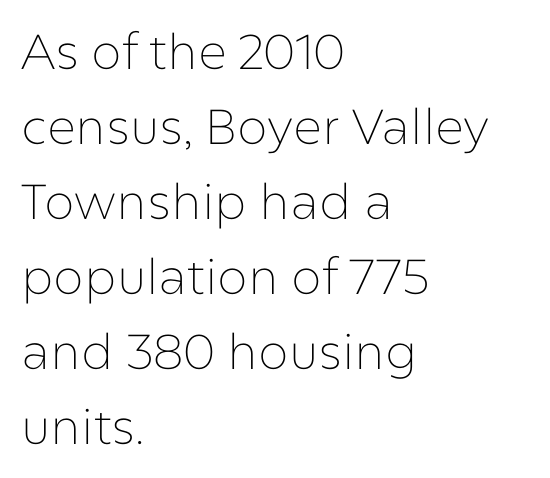
{"serif": "no", "italic": "no", "bold": "no", "weight": "thin", "width": "normal", "stroke_contrast": "low", "x_height": "medium", "monospaced": "no", "underline": "no", "align": "left", "line_spacing": "normal", "line_spacing_ratio": 1.53, "letter_spacing": "normal", "letter_spacing_em": 0.0, "glyph_px": 49}
